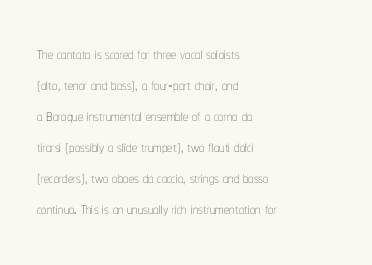
No chunkiness to these letters — they're not bold. The area under the type is left untouched. This rendering uses left alignment, leaving the right contour irregular. The font's upright variant was chosen for this text. Compared with typical body copy, the letter spacing here is the same.
